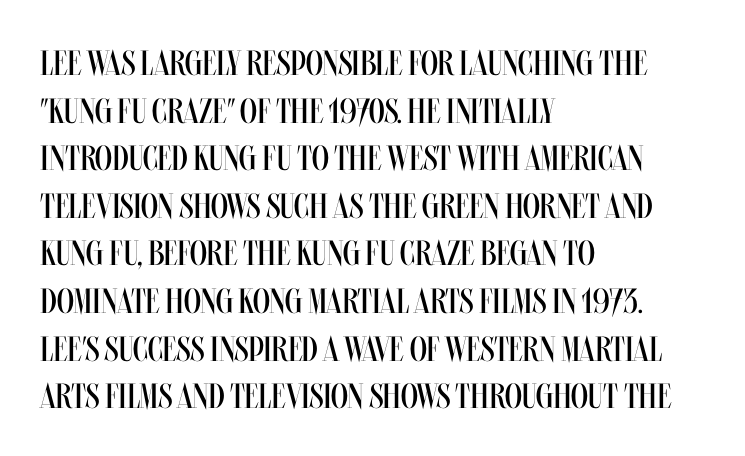
{"italic": "no", "bold": "no", "weight": "regular", "width": "condensed", "stroke_contrast": "medium", "x_height": "large", "monospaced": "no", "underline": "no", "align": "left", "line_spacing": "normal", "line_spacing_ratio": 1.36, "letter_spacing": "normal", "letter_spacing_em": 0.0, "glyph_px": 35}
